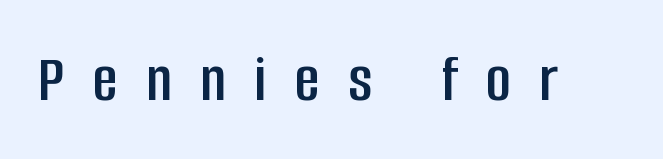
Q: Is the text italic (slanted)? A: No, it is upright.
Q: Is the typeface a serif or a sans-serif typeface? A: Sans-serif.
Q: Is the text underlined? A: No.
Q: Is the spacing between letters normal or unusually wide? A: Unusually wide.
Q: Width (condensed, normal, or wide)? A: Condensed.
Q: Stroke contrast? A: Low.
Q: x-height? A: Large.
Q: Monospaced? A: No.
